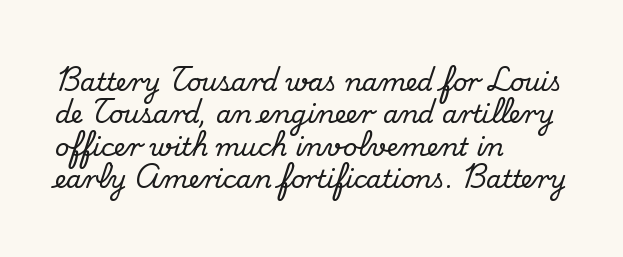
Is there much room between lines? A standard amount, neither cramped nor airy. The passage shown is not underscored anywhere. Visually the block forms a straight wall on the left and a jagged coastline on the right. This rendering leaves character spacing at its baseline value.
